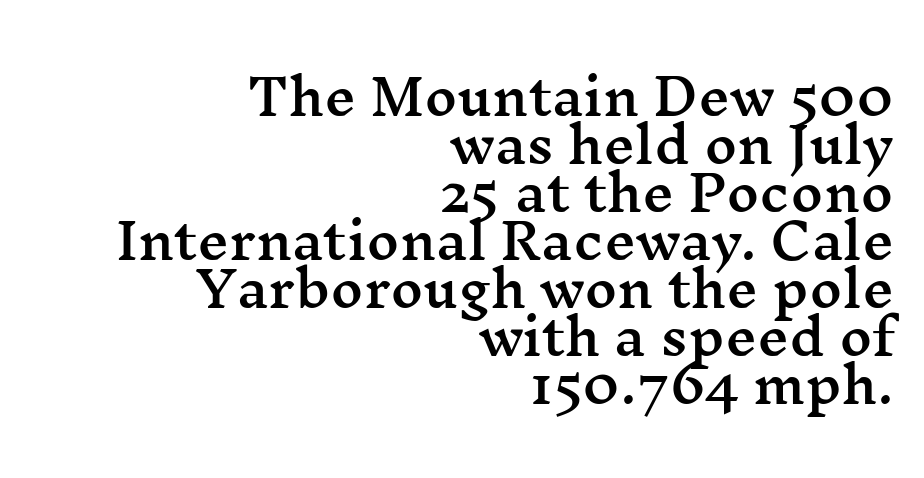
{"serif": "yes", "italic": "no", "width": "wide", "stroke_contrast": "medium", "x_height": "medium", "monospaced": "no", "underline": "no", "align": "right", "line_spacing": "tight", "line_spacing_ratio": 0.96, "letter_spacing": "normal", "letter_spacing_em": 0.0, "glyph_px": 50}
